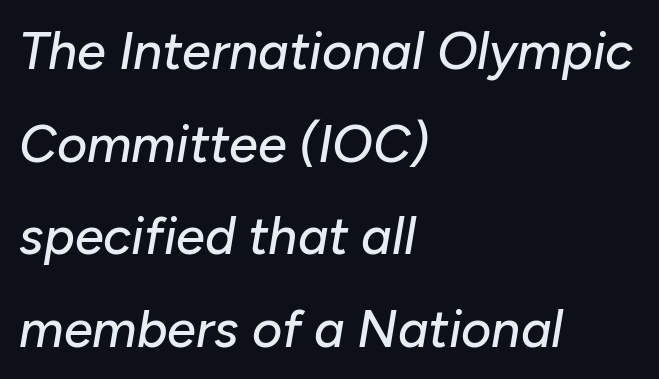
{"italic": "yes", "lean": "right", "slant_degrees": 10, "width": "normal", "stroke_contrast": "low", "x_height": "medium", "monospaced": "no", "underline": "no", "align": "left", "line_spacing_ratio": 1.78, "letter_spacing": "normal", "letter_spacing_em": 0.0, "glyph_px": 52}
